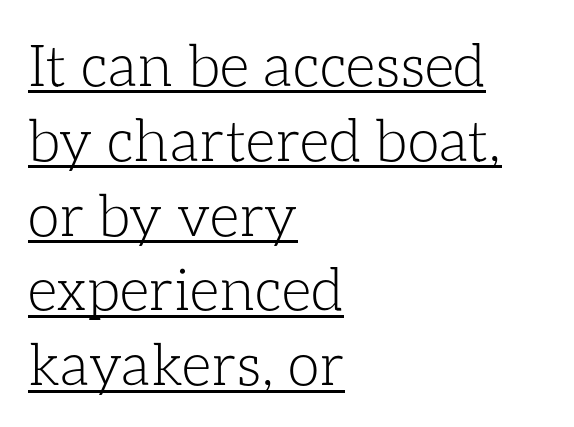
The image shows 58 px light type, upright; set left-aligned, normal line spacing (1.29x), normal letter spacing, underlined; low stroke contrast and a medium x-height.
